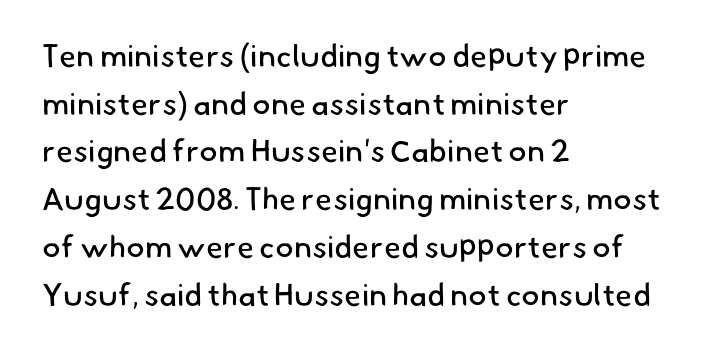
{"serif": "no", "bold": "no", "weight": "regular", "width": "normal", "stroke_contrast": "low", "x_height": "small", "monospaced": "no", "underline": "no", "align": "left", "line_spacing": "normal", "line_spacing_ratio": 1.54, "letter_spacing": "normal", "letter_spacing_em": 0.0, "glyph_px": 31}
